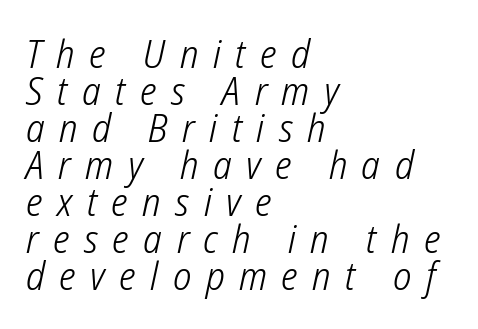
The image shows 39 px light, condensed sans-serif type; set left-aligned, tight line spacing (0.95x), unusually wide letter spacing (+0.37 em), not underlined; low stroke contrast and a medium x-height.
